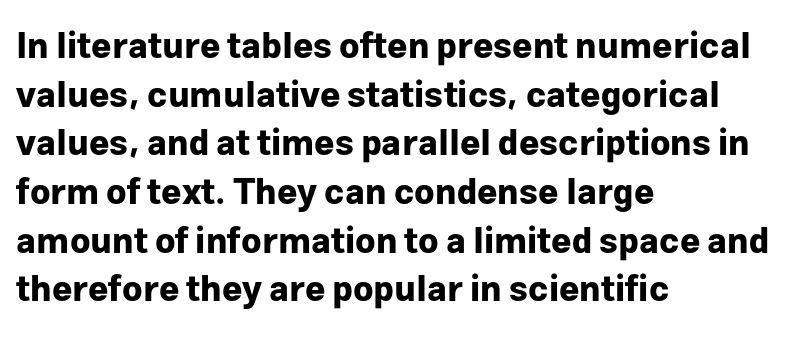
Q: Is the text bold? A: Yes.
Q: Is the text italic (slanted)? A: No, it is upright.
Q: Is the typeface a serif or a sans-serif typeface? A: Sans-serif.
Q: Is the text underlined? A: No.
Q: How is the paragraph aligned? A: Left-aligned.
Q: Is the spacing between letters normal or unusually wide? A: Normal.
Q: Is the spacing between lines tight, normal or loose? A: Normal.
Q: Width (condensed, normal, or wide)? A: Normal.
Q: Stroke contrast? A: Low.
Q: x-height? A: Medium.
Q: Monospaced? A: No.
